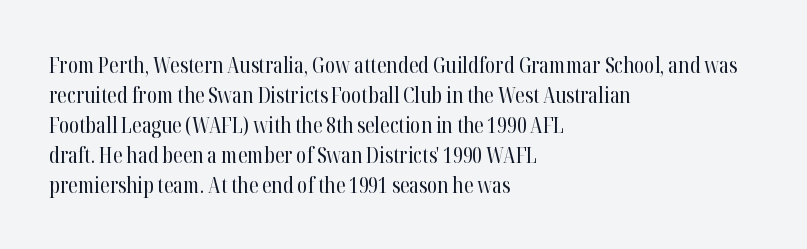
{"italic": "no", "bold": "no", "underline": "no", "align": "left", "line_spacing": "normal", "line_spacing_ratio": 1.36, "letter_spacing": "normal", "letter_spacing_em": 0.0, "glyph_px": 22}
